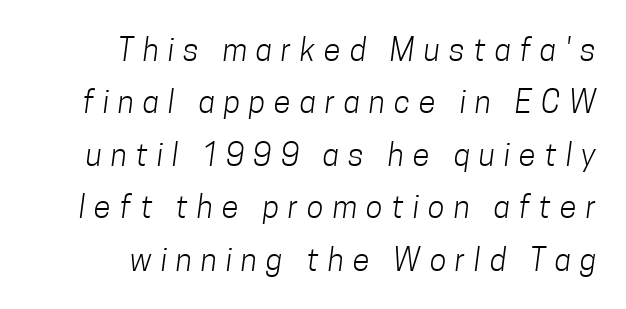
Q: Is the text bold? A: No.
Q: Is the typeface a serif or a sans-serif typeface? A: Sans-serif.
Q: Is the text underlined? A: No.
Q: How is the paragraph aligned? A: Right-aligned.
Q: Is the spacing between letters normal or unusually wide? A: Unusually wide.
Q: Is the spacing between lines tight, normal or loose? A: Normal.
Q: Width (condensed, normal, or wide)? A: Condensed.
Q: Stroke contrast? A: Low.
Q: x-height? A: Medium.
Q: Monospaced? A: No.
